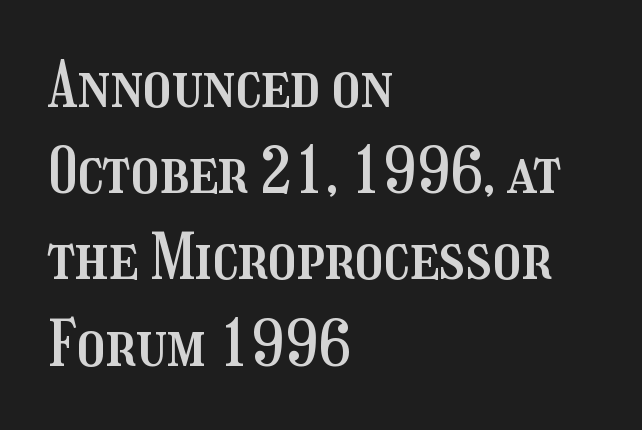
This sample uses plain, unmodified letter spacing. Every character sits straight up, as roman type does. Note the varied advance widths — an 'i' is clearly narrower than an 'm'. The paragraph shown leans on its left margin.
